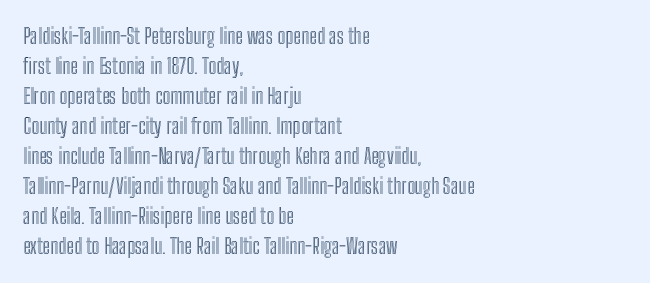
{"italic": "no", "underline": "no", "align": "left", "line_spacing": "normal", "line_spacing_ratio": 1.43, "letter_spacing": "normal", "letter_spacing_em": 0.0, "glyph_px": 21}
